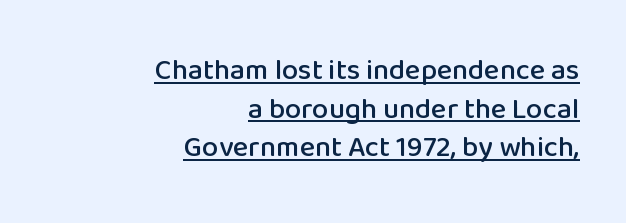
In terms of letterform style, serifs are entirely absent. The passage shown is underscored from start to finish. Do the characters align in a grid? No, the font is proportional. Normally led — the rows are evenly, conventionally spaced. Leftover space on each line is placed entirely before the opening word. Every stem runs plumb, perpendicular to the baseline.
